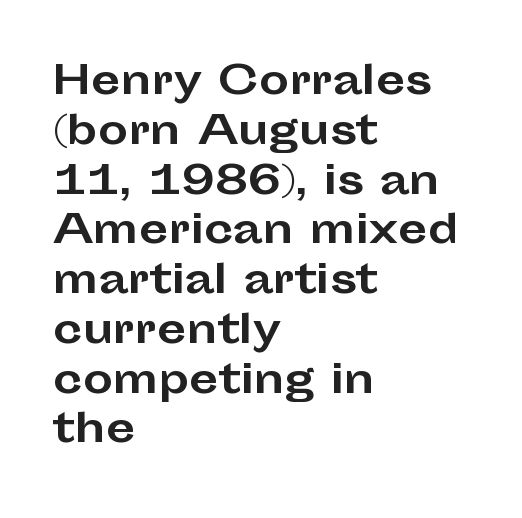
Between one letter and the next there's only the usual sliver of space. Every stem runs plumb, perpendicular to the baseline. Honestly, there is no underline to notice here at all. The typesetting leans heavy: a genuine bold. The text block is weighted toward the left margin, trailing off unevenly rightward.
